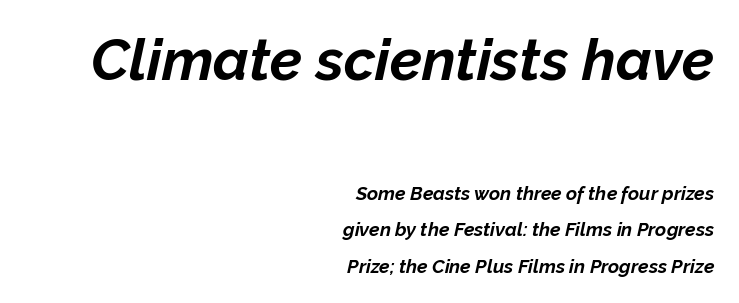
{"italic": "yes", "lean": "right", "slant_degrees": 12, "bold": "yes", "weight": "bold", "width": "normal", "stroke_contrast": "low", "x_height": "medium", "monospaced": "no", "underline": "no", "align": "right", "line_spacing": "loose", "line_spacing_ratio": 1.91, "letter_spacing": "normal", "letter_spacing_em": 0.0, "larger_block": "first", "size_ratio": 3.05, "glyph_px": 58}
